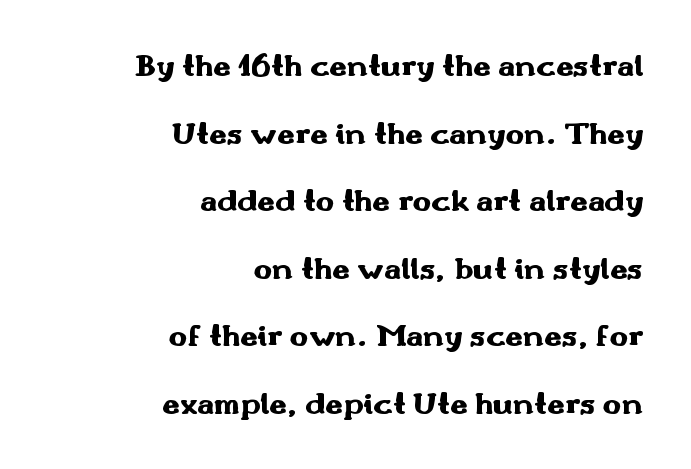
Q: Is the text bold? A: Yes.
Q: Is the text italic (slanted)? A: No, it is upright.
Q: Is the typeface a serif or a sans-serif typeface? A: Sans-serif.
Q: Is the text underlined? A: No.
Q: How is the paragraph aligned? A: Right-aligned.
Q: Is the spacing between letters normal or unusually wide? A: Normal.
Q: Is the spacing between lines tight, normal or loose? A: Loose.
Q: Width (condensed, normal, or wide)? A: Wide.
Q: Stroke contrast? A: Medium.
Q: x-height? A: Small.
Q: Monospaced? A: No.
